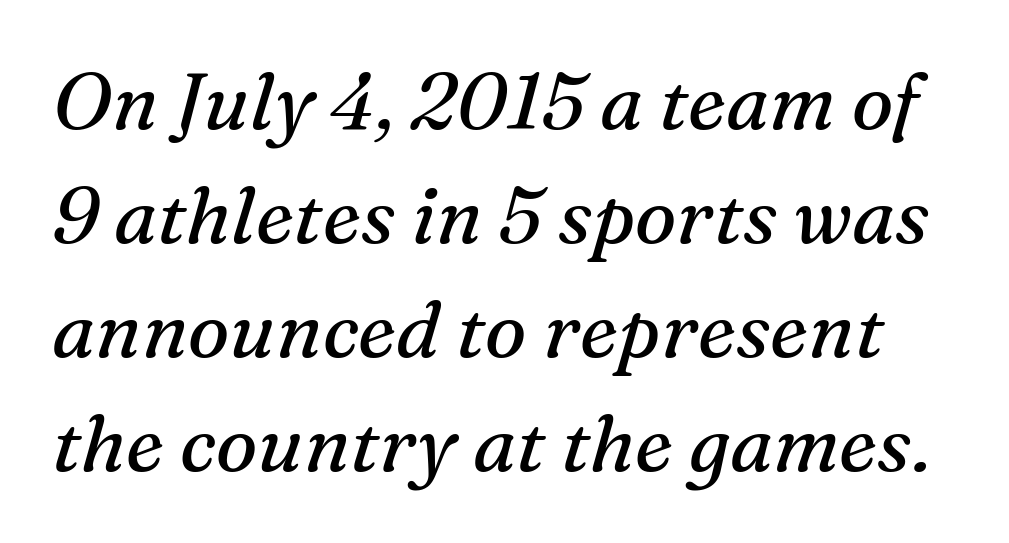
{"serif": "yes", "italic": "yes", "lean": "right", "slant_degrees": 16, "bold": "no", "weight": "regular", "width": "normal", "stroke_contrast": "medium", "x_height": "medium", "monospaced": "no", "underline": "no", "line_spacing": "normal", "line_spacing_ratio": 1.46, "letter_spacing": "normal", "letter_spacing_em": 0.0, "glyph_px": 78}
